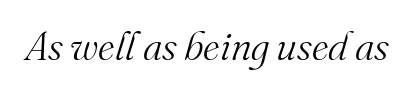
{"serif": "yes", "italic": "yes", "lean": "right", "slant_degrees": 16, "bold": "no", "weight": "light", "width": "normal", "stroke_contrast": "medium", "x_height": "small", "monospaced": "no", "underline": "no", "letter_spacing": "normal", "letter_spacing_em": 0.0, "glyph_px": 40}
